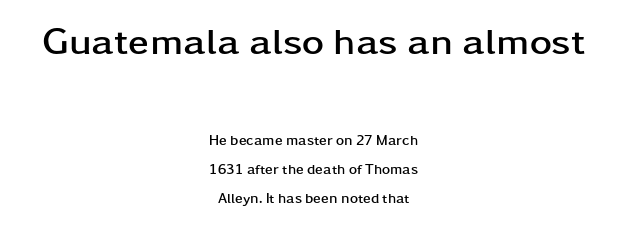
Q: Is the text bold? A: Yes.
Q: Is the text italic (slanted)? A: No, it is upright.
Q: Is the typeface a serif or a sans-serif typeface? A: Sans-serif.
Q: Is the text underlined? A: No.
Q: How is the paragraph aligned? A: Centered.
Q: Is the spacing between letters normal or unusually wide? A: Normal.
Q: Is the spacing between lines tight, normal or loose? A: Loose.
Q: Which block of text is set in a larger size, the first (top) or the second (bottom)? A: The first (top) one.
Q: Width (condensed, normal, or wide)? A: Wide.
Q: Stroke contrast? A: Low.
Q: x-height? A: Medium.
Q: Monospaced? A: No.
